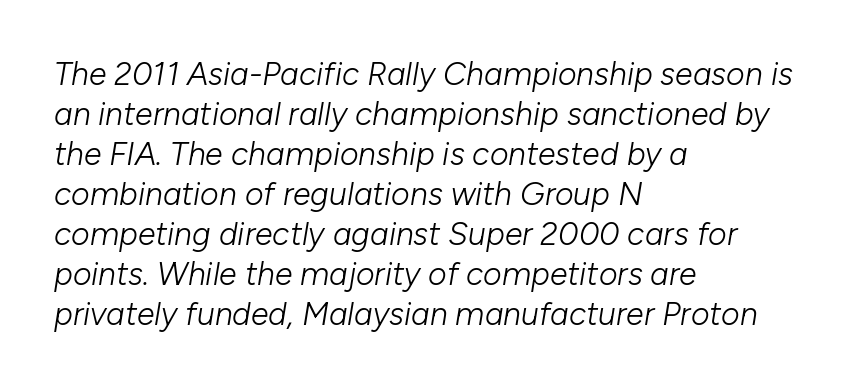
The glyphs look as if they've been sheared to an angle. A light-to-regular cut is what we see here. In CSS terms this would be text-align: left. There is no visible air inserted between adjacent glyphs.
